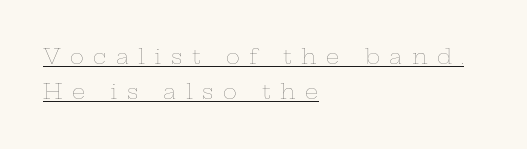
Q: Is the text bold? A: No.
Q: Is the text italic (slanted)? A: No, it is upright.
Q: Is the text underlined? A: Yes.
Q: How is the paragraph aligned? A: Left-aligned.
Q: Is the spacing between letters normal or unusually wide? A: Unusually wide.
Q: Is the spacing between lines tight, normal or loose? A: Normal.
